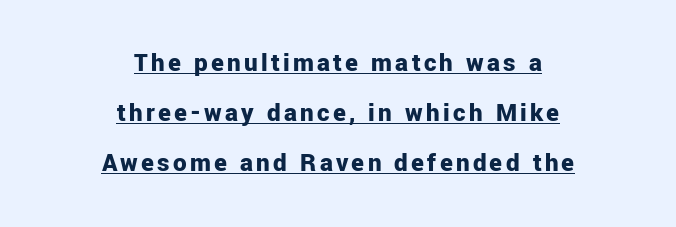
{"italic": "no", "bold": "yes", "underline": "yes", "align": "center", "line_spacing_ratio": 1.86, "glyph_px": 27}
